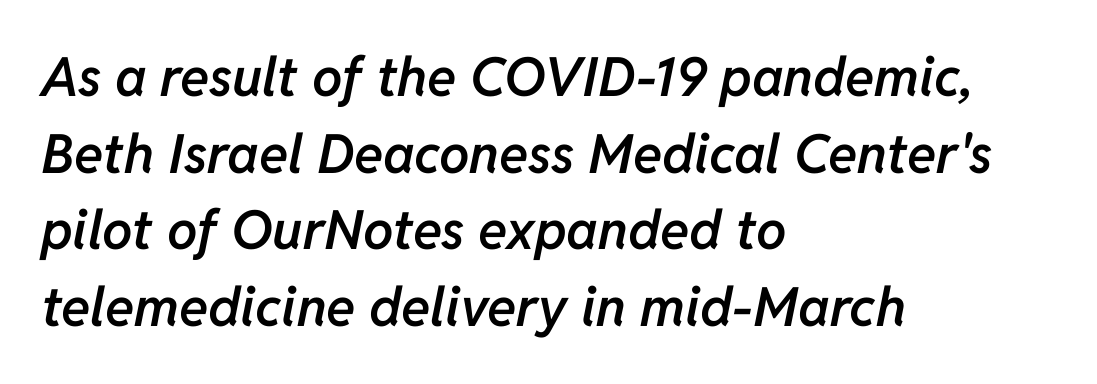
Q: Is the text bold? A: Semi-bold.
Q: Is the text italic (slanted)? A: Yes, it leans right by about 11 degrees.
Q: Is the text underlined? A: No.
Q: How is the paragraph aligned? A: Left-aligned.
Q: Is the spacing between letters normal or unusually wide? A: Normal.
Q: Is the spacing between lines tight, normal or loose? A: Normal.
Q: Width (condensed, normal, or wide)? A: Normal.
Q: Stroke contrast? A: Low.
Q: x-height? A: Medium.
Q: Monospaced? A: No.
